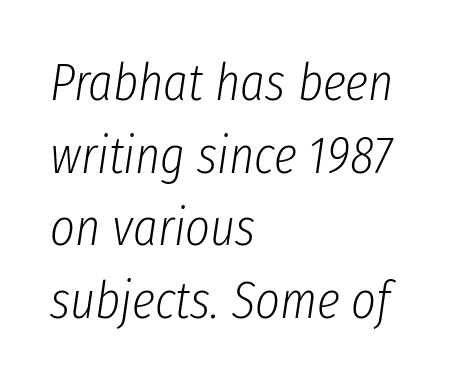
Each word holds together tightly as a unit, with standard inter-letter gaps. In CSS terms this would be text-align: left. Italic: yes, the glyphs are oblique. Unmarked baselines from the first word to the last. These lines are rendered in a variable-pitch font. Quick note: interline space is typical.
